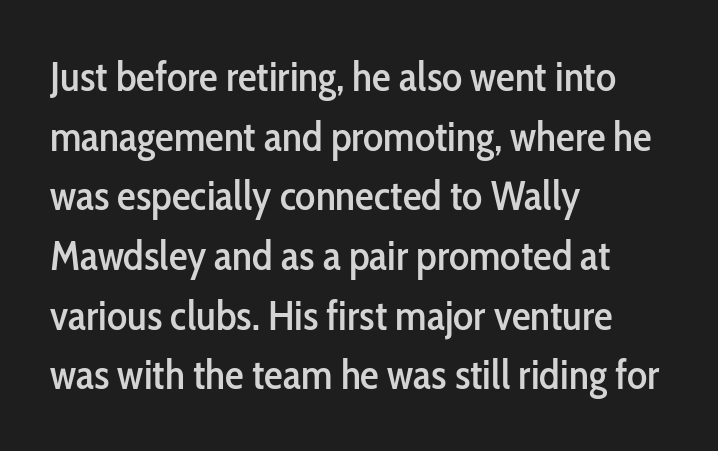
The image shows 42 px condensed sans-serif type, upright; set left-aligned, normal line spacing (1.42x), normal letter spacing, not underlined; low stroke contrast and a medium x-height.
